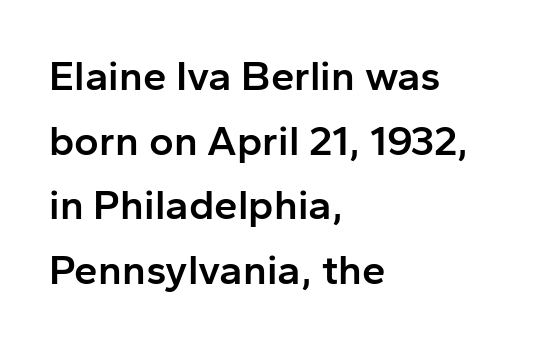
Q: Is the text bold? A: Semi-bold.
Q: Is the text italic (slanted)? A: No, it is upright.
Q: Is the typeface a serif or a sans-serif typeface? A: Sans-serif.
Q: Is the text underlined? A: No.
Q: How is the paragraph aligned? A: Left-aligned.
Q: Is the spacing between letters normal or unusually wide? A: Normal.
Q: Is the spacing between lines tight, normal or loose? A: Normal.
Q: Width (condensed, normal, or wide)? A: Normal.
Q: Stroke contrast? A: Low.
Q: x-height? A: Medium.
Q: Monospaced? A: No.
